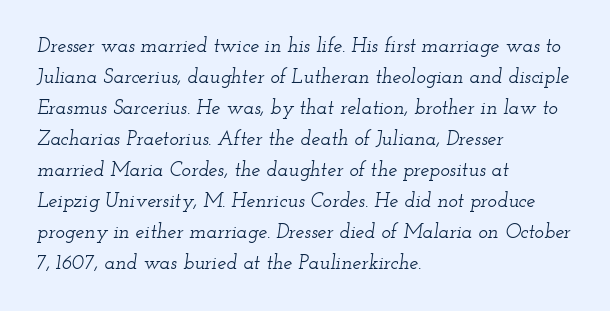
Notice how the stems are inclined rather than vertical — that's the hallmark of italics. The space directly below the letters is spotless. The paragraph shown leans on its left margin. Default kerning and tracking; the words read as compact shapes. Does the leading feel generous? No, just average.
